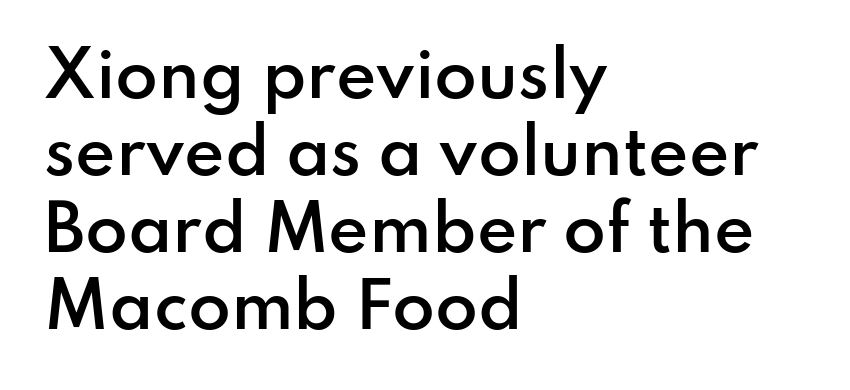
Q: Is the text bold? A: Semi-bold.
Q: Is the text italic (slanted)? A: No, it is upright.
Q: Is the typeface a serif or a sans-serif typeface? A: Sans-serif.
Q: Is the text underlined? A: No.
Q: How is the paragraph aligned? A: Left-aligned.
Q: Is the spacing between letters normal or unusually wide? A: Normal.
Q: Width (condensed, normal, or wide)? A: Normal.
Q: Stroke contrast? A: Low.
Q: x-height? A: Small.
Q: Monospaced? A: No.
